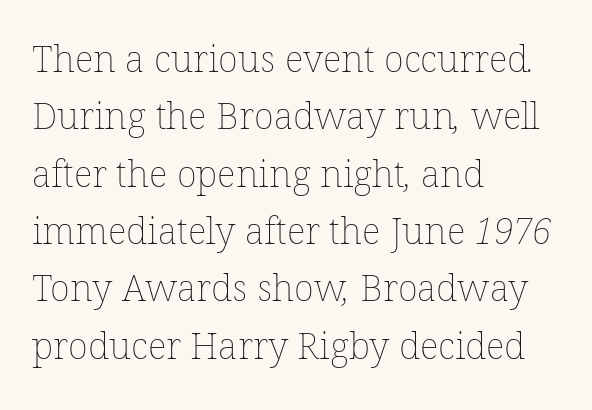
{"bold": "no", "weight": "thin", "width": "normal", "stroke_contrast": "low", "x_height": "medium", "monospaced": "no", "underline": "no", "align": "left", "line_spacing": "normal", "line_spacing_ratio": 1.55, "letter_spacing": "normal", "letter_spacing_em": 0.0, "glyph_px": 37}
